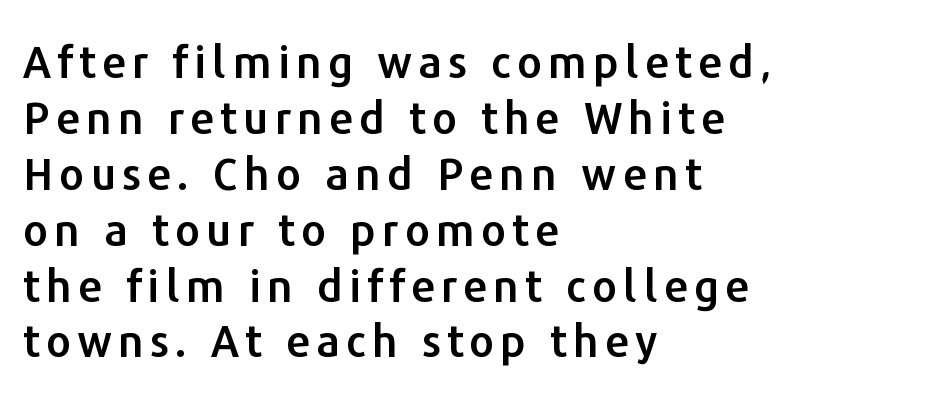
{"serif": "no", "italic": "no", "width": "normal", "stroke_contrast": "low", "x_height": "medium", "monospaced": "no", "underline": "no", "align": "left", "line_spacing": "normal", "line_spacing_ratio": 1.27, "glyph_px": 44}
